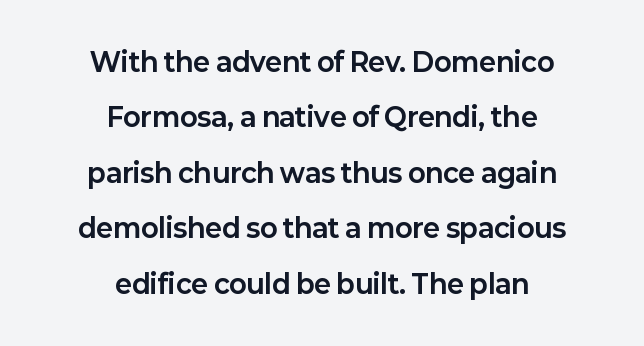
Q: Is the text bold? A: Yes.
Q: Is the text italic (slanted)? A: No, it is upright.
Q: Is the text underlined? A: No.
Q: How is the paragraph aligned? A: Centered.
Q: Is the spacing between letters normal or unusually wide? A: Normal.
Q: Is the spacing between lines tight, normal or loose? A: Loose.
